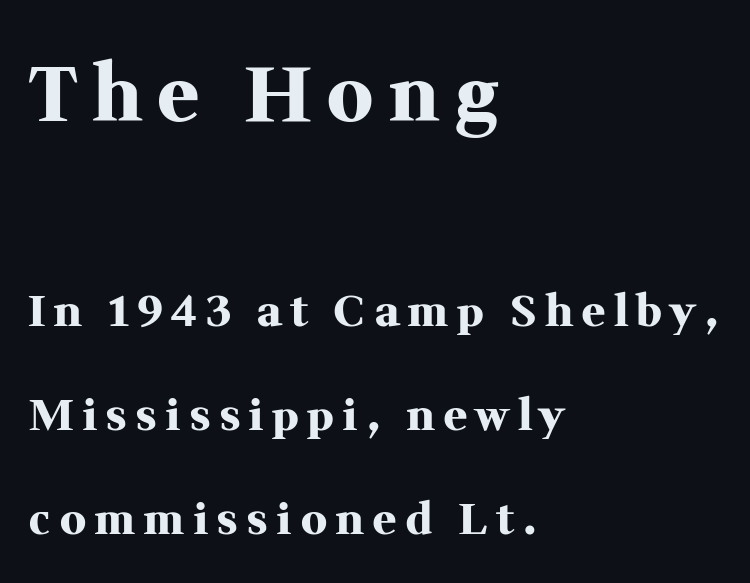
Looks like regular typesetting: each glyph gets only the width it needs. Every stem runs plumb, perpendicular to the baseline. In terms of letterform style, serifs are clearly present. Does the bottom block carry the larger type? No, the top block does.
